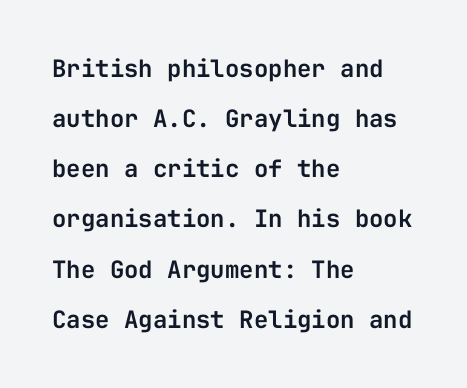
Q: Is the text italic (slanted)? A: No, it is upright.
Q: Is the text underlined? A: No.
Q: How is the paragraph aligned? A: Left-aligned.
Q: Is the spacing between letters normal or unusually wide? A: Normal.
Q: Is the spacing between lines tight, normal or loose? A: Loose.
